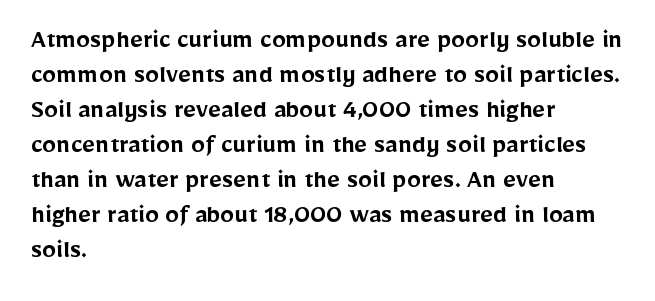
The image shows 28 px semibold sans-serif type, upright; set left-aligned, normal line spacing (1.25x), normal letter spacing, not underlined; low stroke contrast and a medium x-height.
